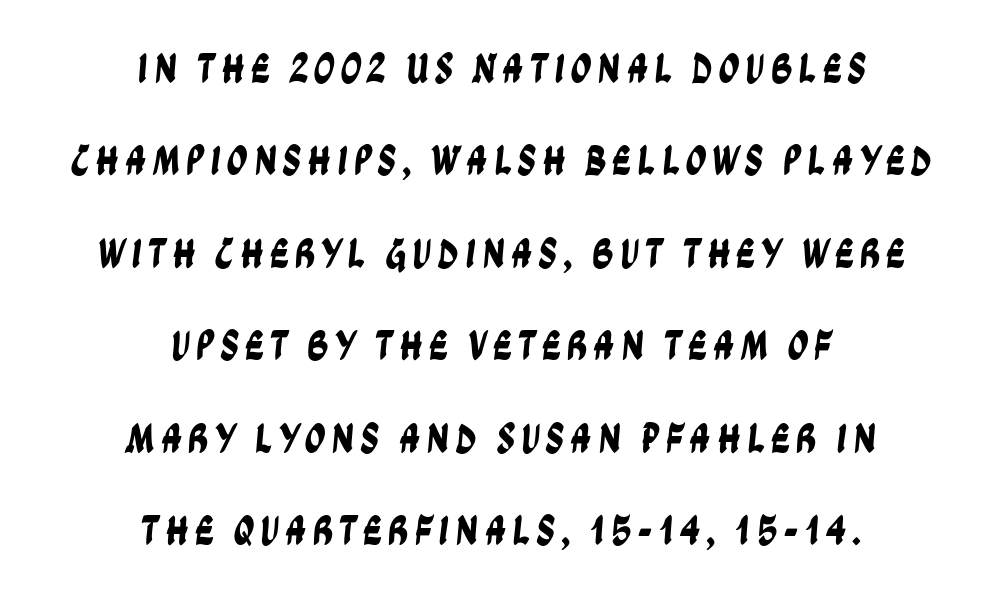
The image shows 42 px condensed sans-serif type; set centered, loose line spacing (2.2x), not underlined; low stroke contrast and a large x-height.
